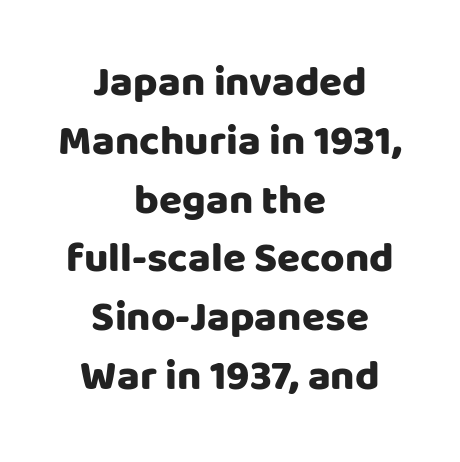
The image shows 42 px sans-serif type, upright; set centered, normal line spacing (1.4x), normal letter spacing, not underlined; low stroke contrast and a large x-height.
